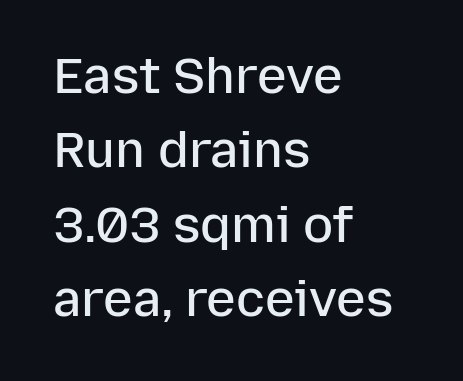
Underlining? Definitely not there. Do the characters align in a grid? No, the font is proportional. If you measured baseline to baseline, you'd find a middling distance. Firm but not heavy-handed strokes: this text is semibold. Rendered with straight, roman letterforms. This sample uses a sans-serif face.
